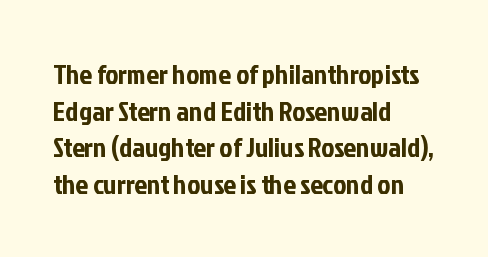
{"serif": "no", "italic": "no", "width": "condensed", "stroke_contrast": "low", "x_height": "medium", "monospaced": "no", "underline": "no", "align": "left", "line_spacing": "normal", "line_spacing_ratio": 1.31, "letter_spacing": "normal", "letter_spacing_em": 0.0, "glyph_px": 28}
